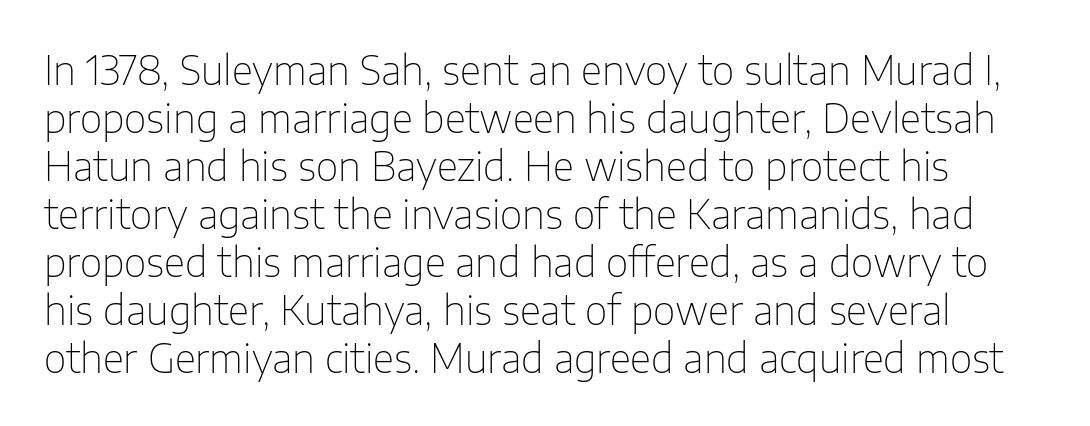
{"serif": "no", "italic": "no", "bold": "no", "weight": "thin", "width": "normal", "stroke_contrast": "low", "x_height": "medium", "monospaced": "no", "underline": "no", "line_spacing_ratio": 1.23, "letter_spacing": "normal", "letter_spacing_em": 0.0, "glyph_px": 39}
